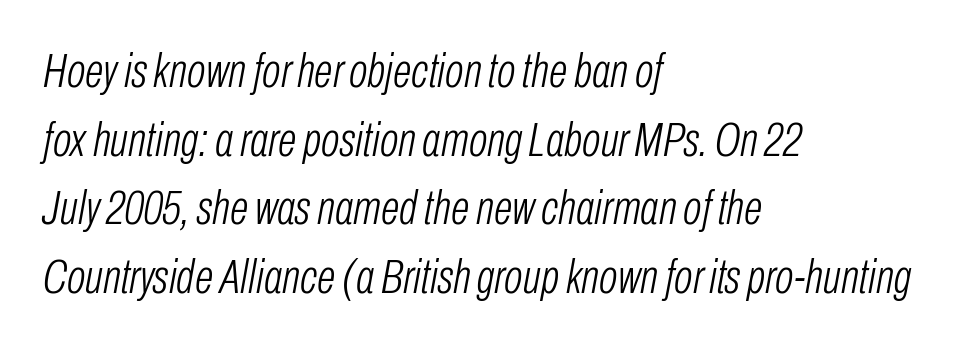
The image shows 49 px light, condensed type, italic (leaning right); set left-aligned, normal line spacing (1.4x), normal letter spacing, not underlined; low stroke contrast and a medium x-height.
